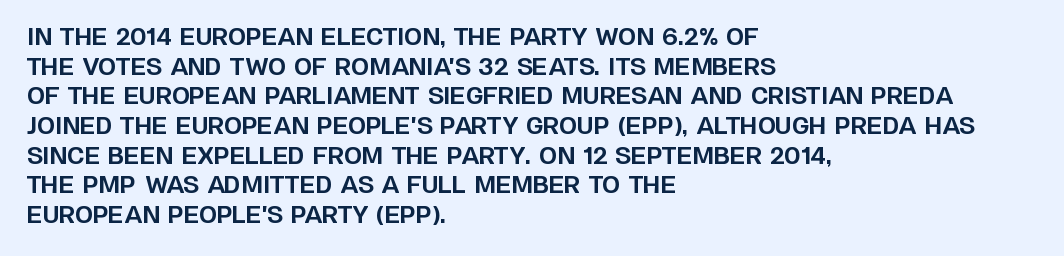
Is there any slant? The stems are plumb. Nothing unusual about the tracking: characters are spaced as the font intends. These words are printed bold, with thick strokes throughout. Evenly set lines give the paragraph a standard silhouette.
